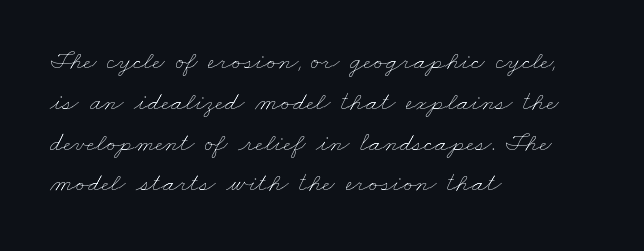
Q: Is the text bold? A: No.
Q: Is the text underlined? A: No.
Q: How is the paragraph aligned? A: Left-aligned.
Q: Is the spacing between letters normal or unusually wide? A: Normal.
Q: Is the spacing between lines tight, normal or loose? A: Normal.
